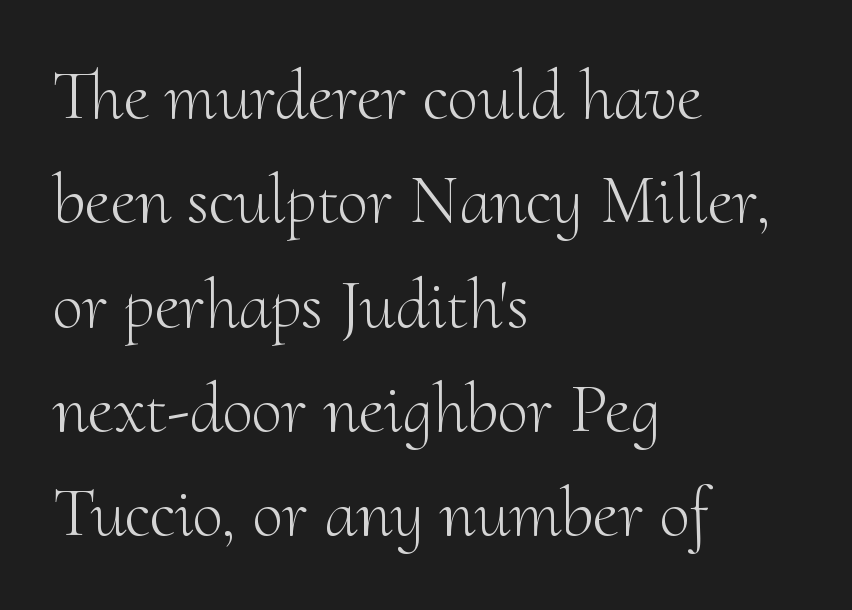
{"serif": "yes", "italic": "no", "bold": "no", "weight": "light", "width": "normal", "stroke_contrast": "medium", "x_height": "small", "monospaced": "no", "underline": "no", "align": "left", "line_spacing": "normal", "line_spacing_ratio": 1.49, "letter_spacing": "normal", "letter_spacing_em": 0.0, "glyph_px": 70}
